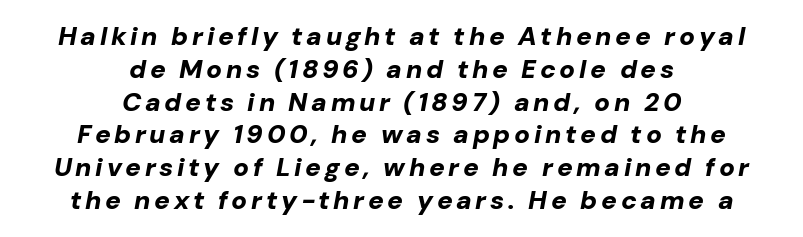
The image shows 26 px bold type, italic (leaning right); set centered, normal line spacing (1.26x), not underlined.
